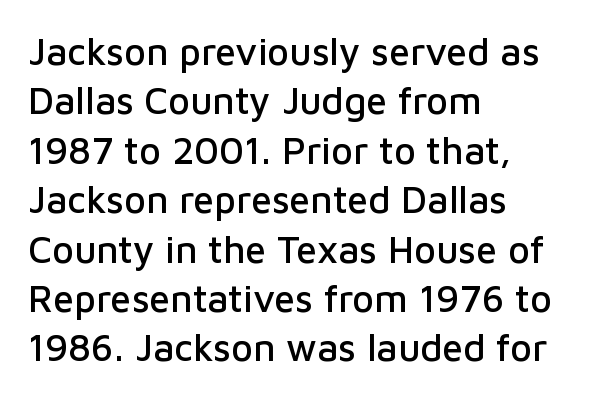
Lines of text with bare space underneath. Ordinary non-slanted type is in use. Is this a sans? Yes — the strokes have no serifs. Is this a fixed-width face? No — the glyphs have proportional, varying widths. The passage shown stacks its lines at a standard gap. Each word holds together tightly as a unit, with standard inter-letter gaps.
